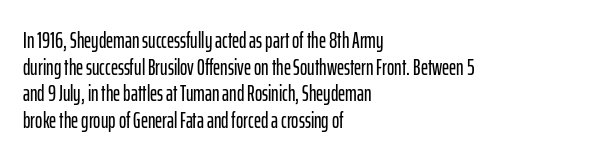
{"italic": "no", "underline": "no", "align": "left", "line_spacing_ratio": 1.21, "letter_spacing": "normal", "letter_spacing_em": 0.0, "glyph_px": 22}
